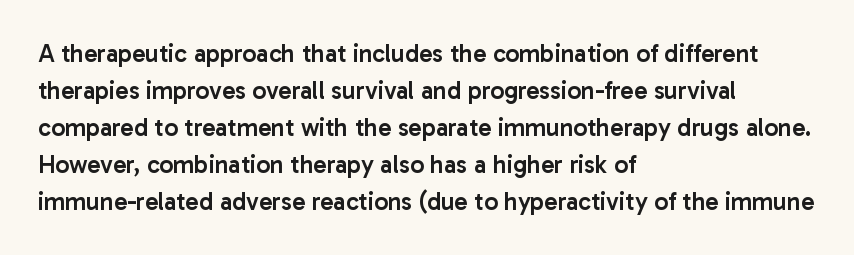
{"italic": "no", "bold": "semi", "underline": "no", "align": "left", "line_spacing": "normal", "line_spacing_ratio": 1.48, "letter_spacing": "normal", "letter_spacing_em": 0.0, "glyph_px": 25}
